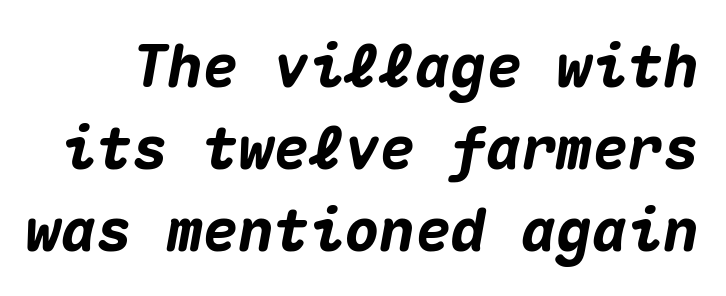
Q: Is the text bold? A: Yes.
Q: Is the text italic (slanted)? A: Yes, it leans right by about 10 degrees.
Q: Is the text underlined? A: No.
Q: Is the spacing between letters normal or unusually wide? A: Normal.
Q: Is the spacing between lines tight, normal or loose? A: Normal.
Q: Width (condensed, normal, or wide)? A: Normal.
Q: Stroke contrast? A: Medium.
Q: x-height? A: Medium.
Q: Monospaced? A: Yes.
